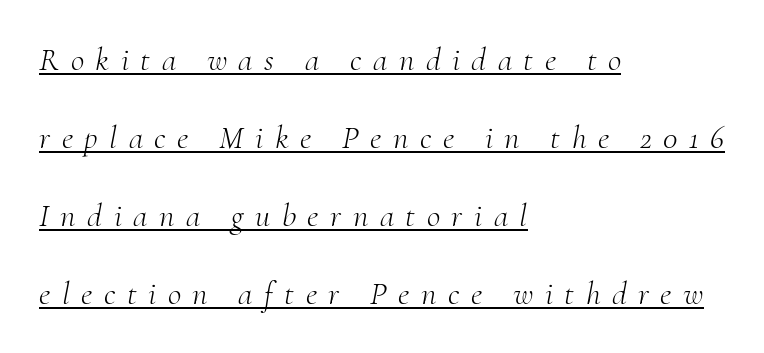
Honestly, the letter spacing is so wide it's the main thing you notice. The letters advance in unequal steps, a hallmark of proportional type. This is oblique type, the kind used for emphasis or titles. The cut favours lightness, reaching ordinary text weight at its darkest.
